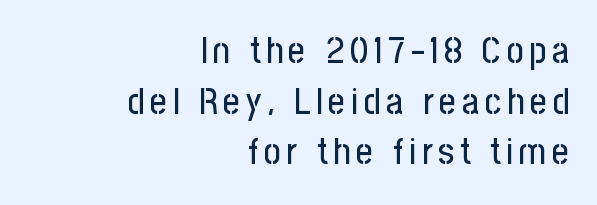
Note the varied advance widths — an 'i' is clearly narrower than an 'm'. The paragraph has a hard right edge and a soft left edge. If you measured baseline to baseline, you'd find a middling distance. Grotesque or geometric, the face here clearly has no serifs. The string is rendered with underlining switched off. Posture: vertical.
